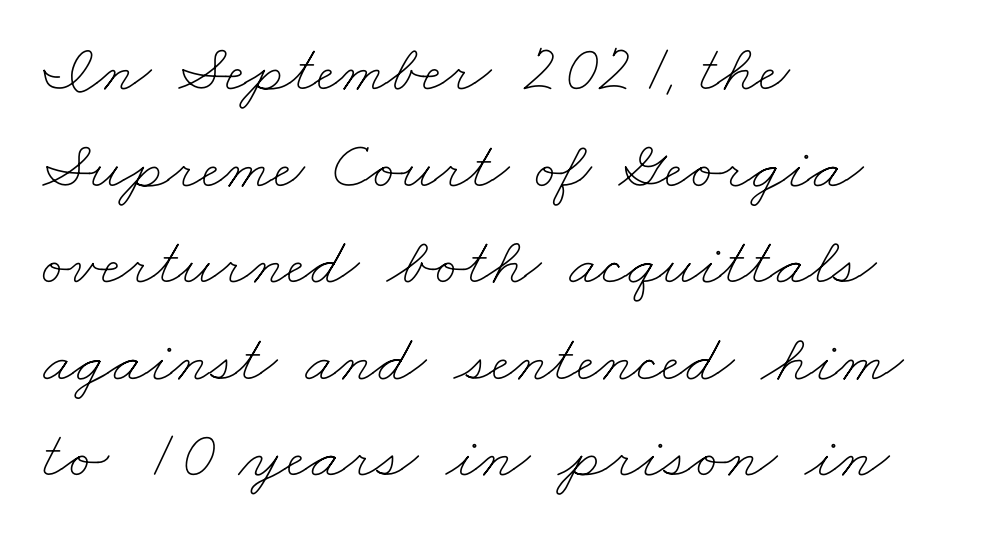
Q: Is the text bold? A: No.
Q: Is the text underlined? A: No.
Q: How is the paragraph aligned? A: Left-aligned.
Q: Is the spacing between letters normal or unusually wide? A: Normal.
Q: Is the spacing between lines tight, normal or loose? A: Normal.
Q: Width (condensed, normal, or wide)? A: Wide.
Q: Stroke contrast? A: Low.
Q: x-height? A: Small.
Q: Monospaced? A: No.
